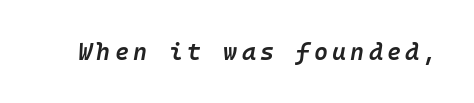
A typesetter would mark this as italic. The words here are not underlined. The font is running at a semibold setting, under full bold.
